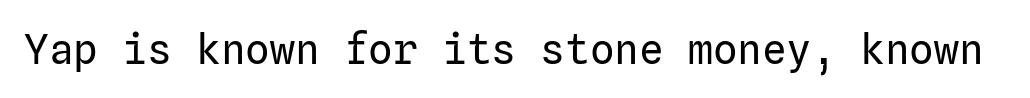
Nothing sits at the stroke ends, so this counts as sans-serif. Anything drawn beneath the words? Only blank space. The passage shown has conventional tracking throughout. Heft: none added — not bold.
